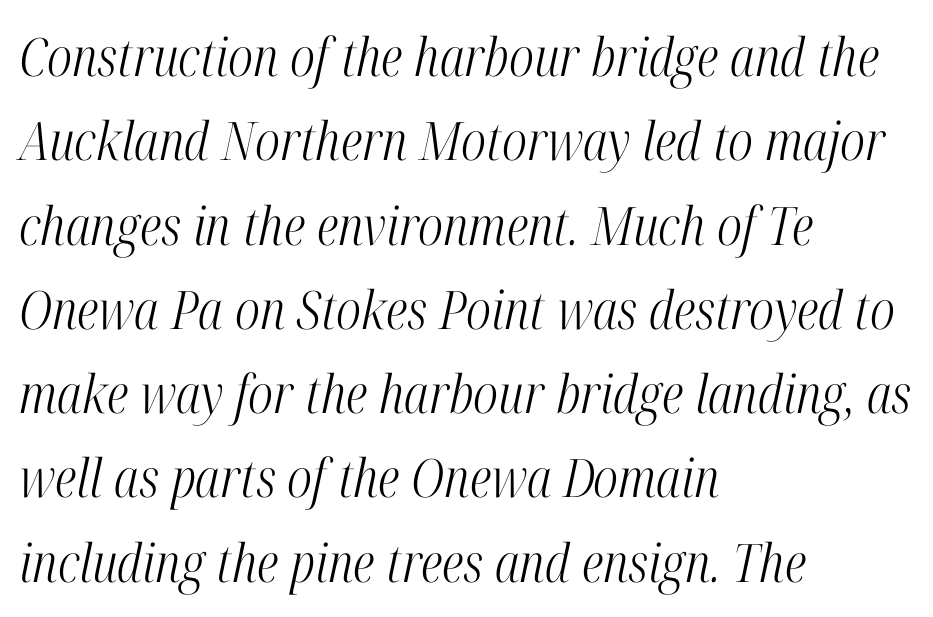
{"serif": "yes", "italic": "yes", "lean": "right", "slant_degrees": 12, "bold": "no", "weight": "light", "width": "condensed", "stroke_contrast": "high", "x_height": "medium", "monospaced": "no", "underline": "no", "align": "left", "line_spacing": "normal", "line_spacing_ratio": 1.59, "letter_spacing": "normal", "letter_spacing_em": 0.0, "glyph_px": 53}
